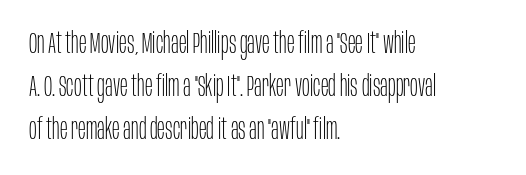
{"serif": "no", "italic": "no", "bold": "no", "weight": "thin", "width": "condensed", "stroke_contrast": "low", "x_height": "large", "monospaced": "no", "underline": "no", "align": "left", "line_spacing": "normal", "line_spacing_ratio": 1.48, "letter_spacing": "normal", "letter_spacing_em": 0.0, "glyph_px": 29}
